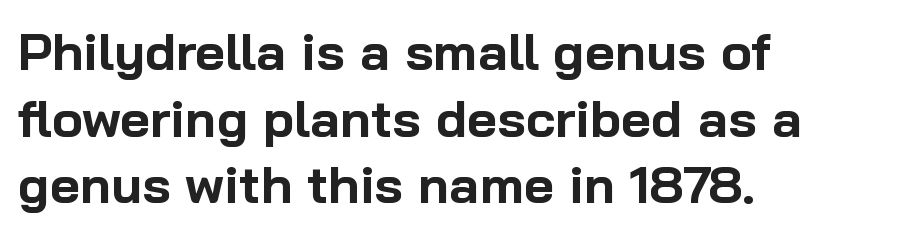
Q: Is the text bold? A: Yes.
Q: Is the text italic (slanted)? A: No, it is upright.
Q: Is the typeface a serif or a sans-serif typeface? A: Sans-serif.
Q: Is the text underlined? A: No.
Q: How is the paragraph aligned? A: Left-aligned.
Q: Is the spacing between letters normal or unusually wide? A: Normal.
Q: Is the spacing between lines tight, normal or loose? A: Normal.
Q: Width (condensed, normal, or wide)? A: Normal.
Q: Stroke contrast? A: Low.
Q: x-height? A: Medium.
Q: Monospaced? A: No.
